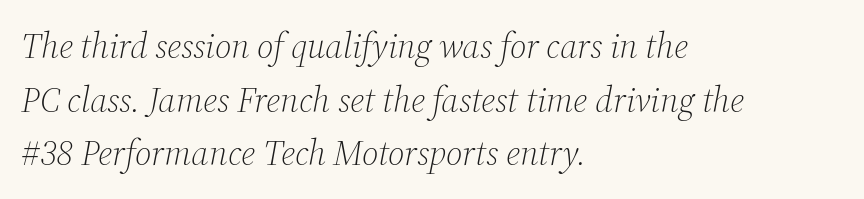
The image shows 35 px light serif type, italic (leaning right); set left-aligned, normal line spacing (1.53x), normal letter spacing, not underlined; medium stroke contrast and a medium x-height.
